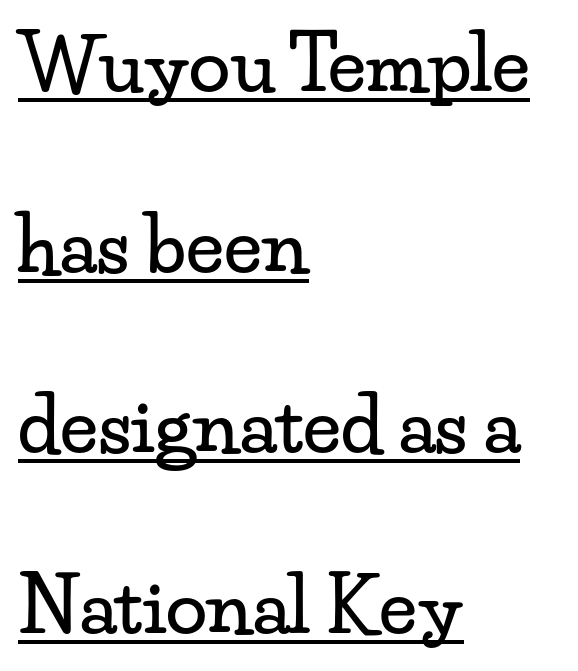
{"serif": "yes", "italic": "no", "width": "wide", "stroke_contrast": "low", "x_height": "small", "monospaced": "no", "underline": "yes", "align": "left", "line_spacing": "loose", "line_spacing_ratio": 2.41, "letter_spacing": "normal", "letter_spacing_em": 0.0, "glyph_px": 75}
